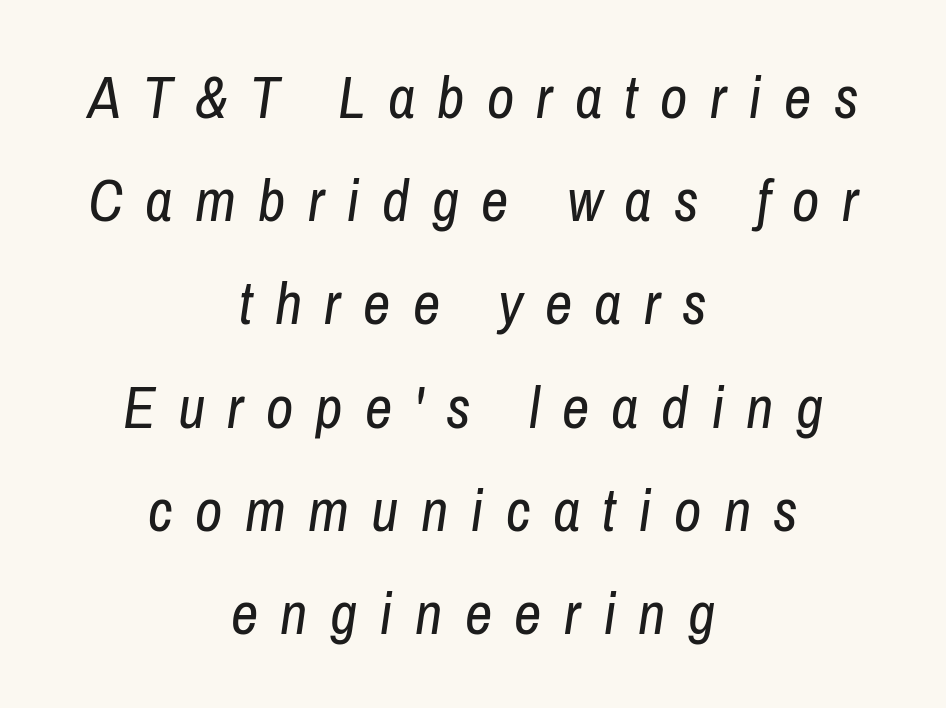
{"italic": "yes", "lean": "right", "slant_degrees": 8, "bold": "no", "weight": "regular", "width": "condensed", "stroke_contrast": "low", "x_height": "medium", "monospaced": "no", "underline": "no", "align": "center", "line_spacing_ratio": 1.72, "letter_spacing": "wide", "letter_spacing_em": 0.37, "glyph_px": 60}
